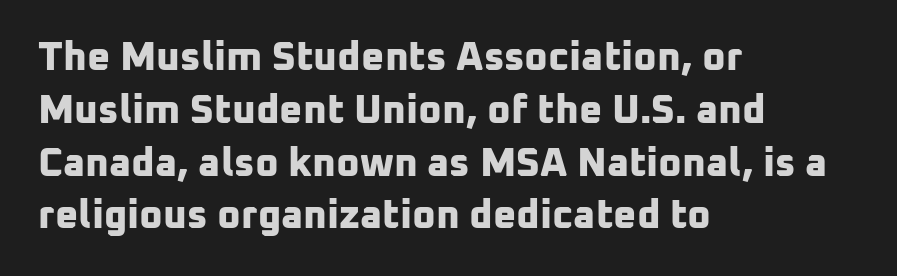
{"serif": "no", "bold": "yes", "weight": "bold", "width": "normal", "stroke_contrast": "low", "x_height": "medium", "monospaced": "no", "underline": "no", "align": "left", "line_spacing": "normal", "line_spacing_ratio": 1.32, "letter_spacing": "normal", "letter_spacing_em": 0.0, "glyph_px": 40}
